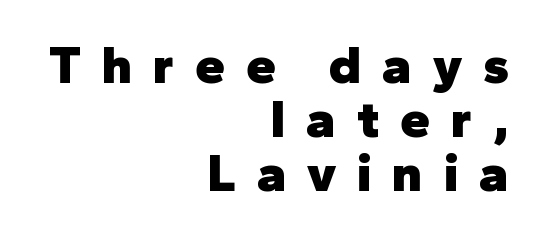
Each glyph is drawn with heavy, bold strokes. Do the characters align in a grid? No, the font is proportional. Vertical strokes here are truly vertical. All the whitespace from short lines collects on the left. There is plenty of visible air inserted between adjacent glyphs. Are there feet on the stems? There aren't — it's a sans.
